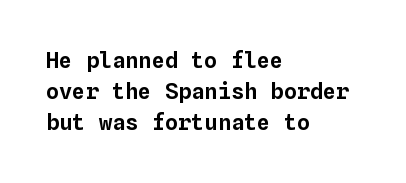
{"italic": "no", "underline": "no", "align": "left", "line_spacing": "normal", "line_spacing_ratio": 1.41, "letter_spacing": "normal", "letter_spacing_em": 0.0, "glyph_px": 22}
